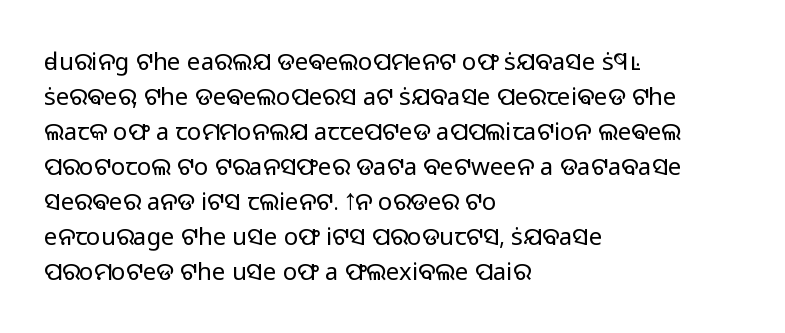
The image shows 24 px text type, upright; set left-aligned, normal line spacing (1.46x), normal letter spacing, not underlined.
